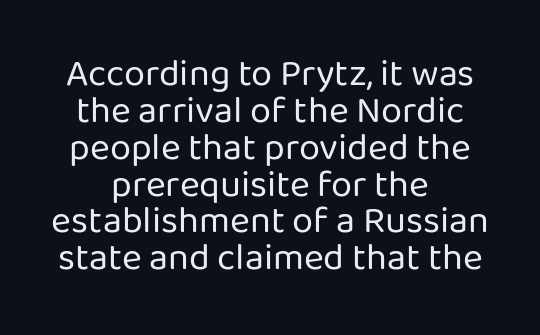
Q: Is the text bold? A: No.
Q: Is the text italic (slanted)? A: No, it is upright.
Q: Is the typeface a serif or a sans-serif typeface? A: Sans-serif.
Q: Is the text underlined? A: No.
Q: How is the paragraph aligned? A: Centered.
Q: Is the spacing between letters normal or unusually wide? A: Normal.
Q: Is the spacing between lines tight, normal or loose? A: Tight.
Q: Width (condensed, normal, or wide)? A: Normal.
Q: Stroke contrast? A: Low.
Q: x-height? A: Medium.
Q: Monospaced? A: No.
